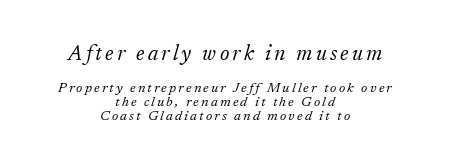
{"italic": "yes", "lean": "right", "slant_degrees": 17, "bold": "no", "underline": "no", "align": "center", "line_spacing": "tight", "line_spacing_ratio": 0.98, "larger_block": "first", "size_ratio": 1.5, "glyph_px": 21}
